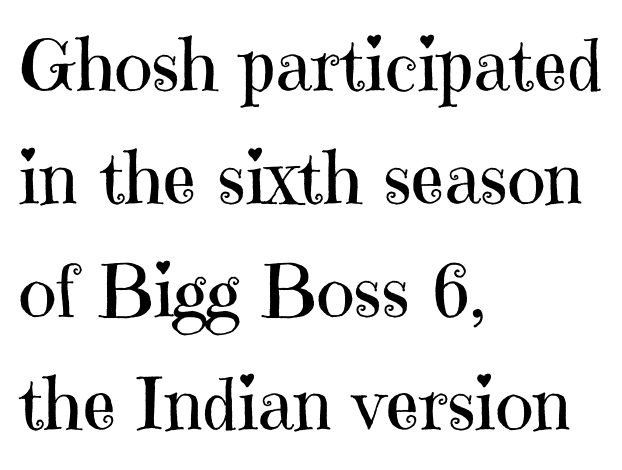
Q: Is the text bold? A: No.
Q: Is the text italic (slanted)? A: No, it is upright.
Q: Is the typeface a serif or a sans-serif typeface? A: Serif.
Q: Is the text underlined? A: No.
Q: How is the paragraph aligned? A: Left-aligned.
Q: Is the spacing between letters normal or unusually wide? A: Normal.
Q: Is the spacing between lines tight, normal or loose? A: Normal.
Q: Width (condensed, normal, or wide)? A: Normal.
Q: Stroke contrast? A: High.
Q: x-height? A: Medium.
Q: Monospaced? A: No.
